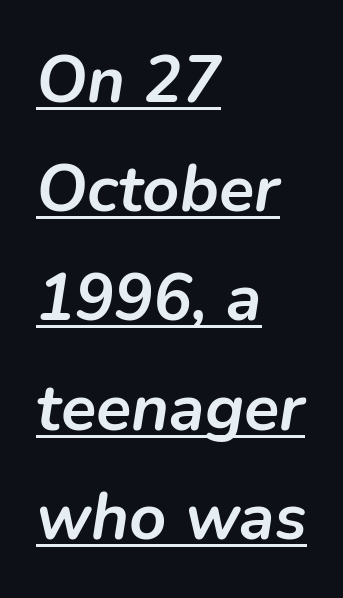
The image shows 65 px semibold type, italic (leaning right); set left-aligned, normal line spacing (1.68x), normal letter spacing, underlined; low stroke contrast and a medium x-height.
